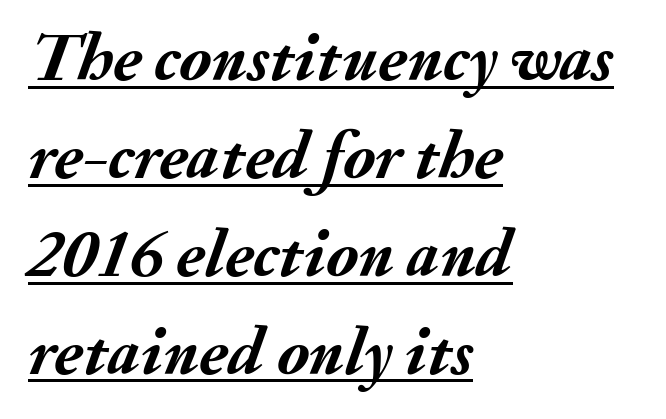
Q: Is the text bold? A: Yes.
Q: Is the text italic (slanted)? A: Yes, it leans right by about 20 degrees.
Q: Is the text underlined? A: Yes.
Q: How is the paragraph aligned? A: Left-aligned.
Q: Is the spacing between letters normal or unusually wide? A: Normal.
Q: Is the spacing between lines tight, normal or loose? A: Normal.
Q: Width (condensed, normal, or wide)? A: Normal.
Q: Stroke contrast? A: Medium.
Q: x-height? A: Small.
Q: Monospaced? A: No.
